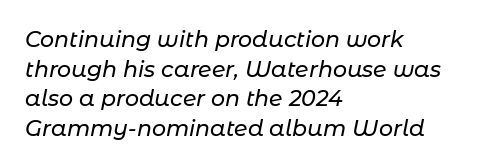
{"italic": "yes", "lean": "right", "slant_degrees": 11, "underline": "no", "align": "left", "line_spacing": "normal", "line_spacing_ratio": 1.35, "letter_spacing": "normal", "letter_spacing_em": 0.0, "glyph_px": 22}
